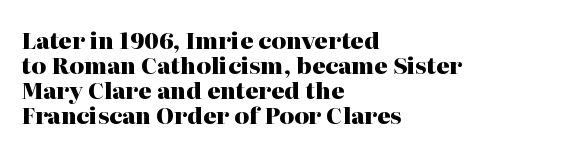
The passage shown has conventional tracking throughout. Summary of weight: heavy, a full bold. These lines stack with their left ends in a neat column. Glance below the letters and you will spot only blank space. The lines are packed closely together with very little leading. In terms of posture, this sample is upright.
